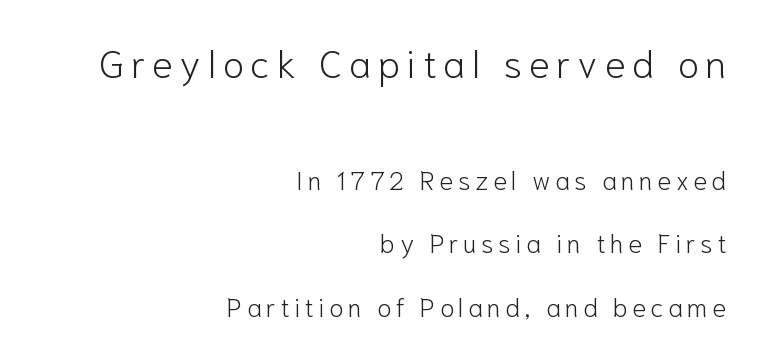
The block sitting higher on the canvas is the one with enlarged characters. The designer dialed line spacing up above the default. The passage shown is typeset with a sans-serif family. These lines are rendered in a variable-pitch font. Stem width sits at or under what a default text font uses.
